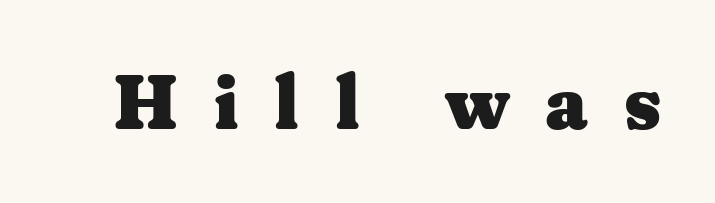
Pretty heavy lettering here — definitely bold. Classification — serif. Letters rest on an invisible, unmarked baseline. The lettering stays uniformly vertical, giving the passage a roman look. Short note: letters widely spaced. You could not count columns in this text — the font is proportionally spaced.
